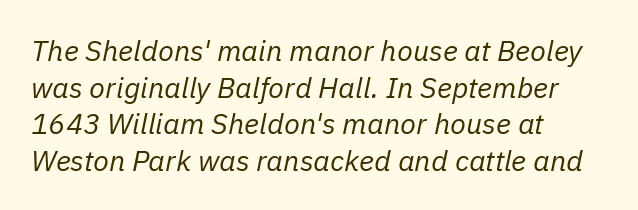
Q: Is the text bold? A: No.
Q: Is the text italic (slanted)? A: Yes, it leans right by about 11 degrees.
Q: Is the text underlined? A: No.
Q: How is the paragraph aligned? A: Left-aligned.
Q: Is the spacing between letters normal or unusually wide? A: Normal.
Q: Is the spacing between lines tight, normal or loose? A: Normal.
Q: Width (condensed, normal, or wide)? A: Normal.
Q: Stroke contrast? A: Low.
Q: x-height? A: Medium.
Q: Monospaced? A: No.
